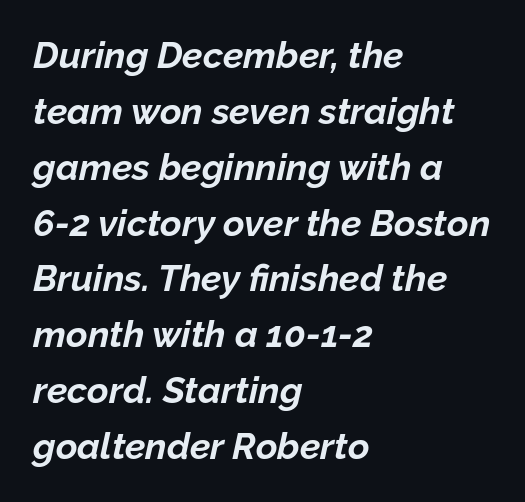
The image shows 37 px bold type, italic (leaning right); set left-aligned, normal line spacing (1.51x), normal letter spacing, not underlined; low stroke contrast and a medium x-height.
